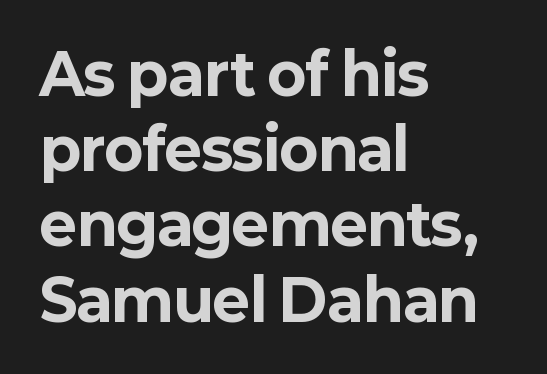
The paragraph shown leans on its left margin. Type without underlining. Interline gaps are of average width in this sample. You can tell from the bare stems that sans-serif type was used. The rendering uses natural spacing where letterforms have individual widths.
